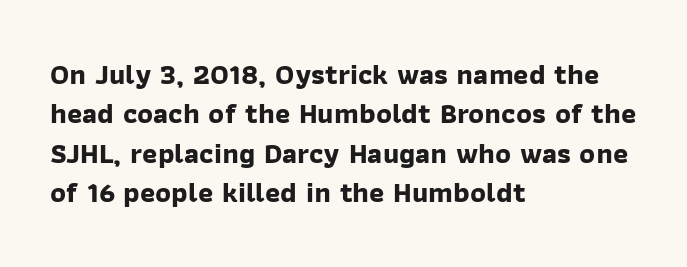
{"serif": "no", "bold": "yes", "weight": "bold", "width": "normal", "stroke_contrast": "low", "x_height": "medium", "monospaced": "no", "underline": "no", "align": "left", "line_spacing": "normal", "line_spacing_ratio": 1.36, "letter_spacing": "normal", "letter_spacing_em": 0.0, "glyph_px": 29}
